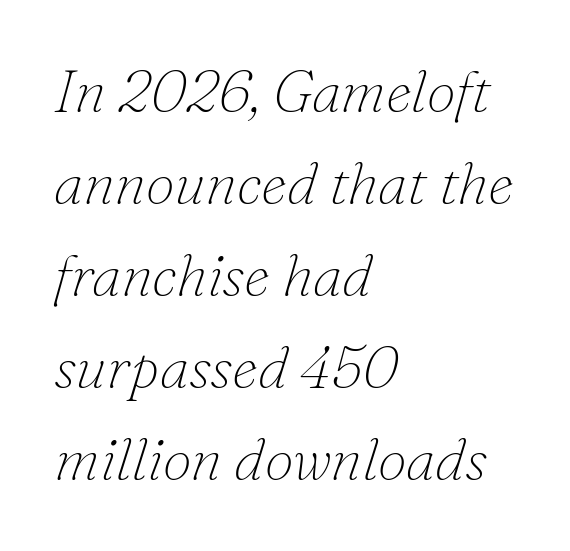
{"serif": "yes", "italic": "yes", "lean": "right", "slant_degrees": 16, "bold": "no", "weight": "thin", "width": "normal", "stroke_contrast": "low", "x_height": "small", "monospaced": "no", "underline": "no", "align": "left", "line_spacing": "normal", "line_spacing_ratio": 1.56, "letter_spacing": "normal", "letter_spacing_em": 0.0, "glyph_px": 59}
